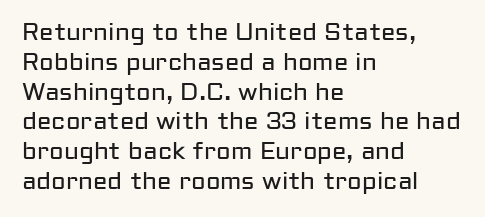
The image shows 24 px text type, upright; set left-aligned, line spacing 1.24x, normal letter spacing, not underlined.
